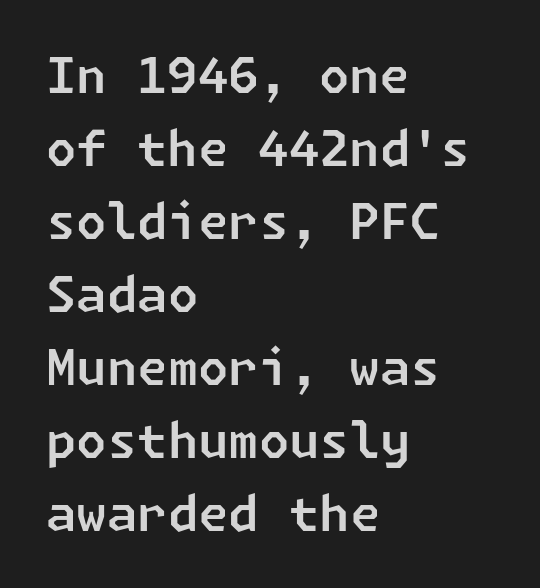
Q: Is the typeface a serif or a sans-serif typeface? A: Sans-serif.
Q: Is the text underlined? A: No.
Q: How is the paragraph aligned? A: Left-aligned.
Q: Is the spacing between letters normal or unusually wide? A: Normal.
Q: Is the spacing between lines tight, normal or loose? A: Normal.
Q: Width (condensed, normal, or wide)? A: Normal.
Q: Stroke contrast? A: Low.
Q: x-height? A: Medium.
